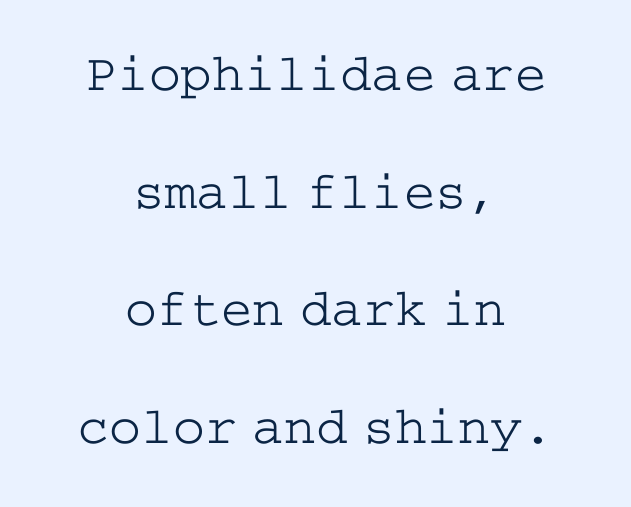
Q: Is the text bold? A: No.
Q: Is the text italic (slanted)? A: No, it is upright.
Q: Is the typeface a serif or a sans-serif typeface? A: Serif.
Q: Is the text underlined? A: No.
Q: How is the paragraph aligned? A: Centered.
Q: Is the spacing between letters normal or unusually wide? A: Normal.
Q: Is the spacing between lines tight, normal or loose? A: Loose.
Q: Width (condensed, normal, or wide)? A: Wide.
Q: Stroke contrast? A: Low.
Q: x-height? A: Medium.
